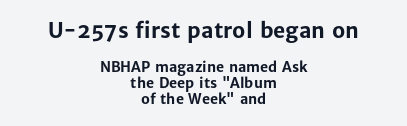
The image shows 21 px bold type, upright; set centered, tight line spacing (1.15x), normal letter spacing, not underlined; the first (top) block is 1.5x larger.
